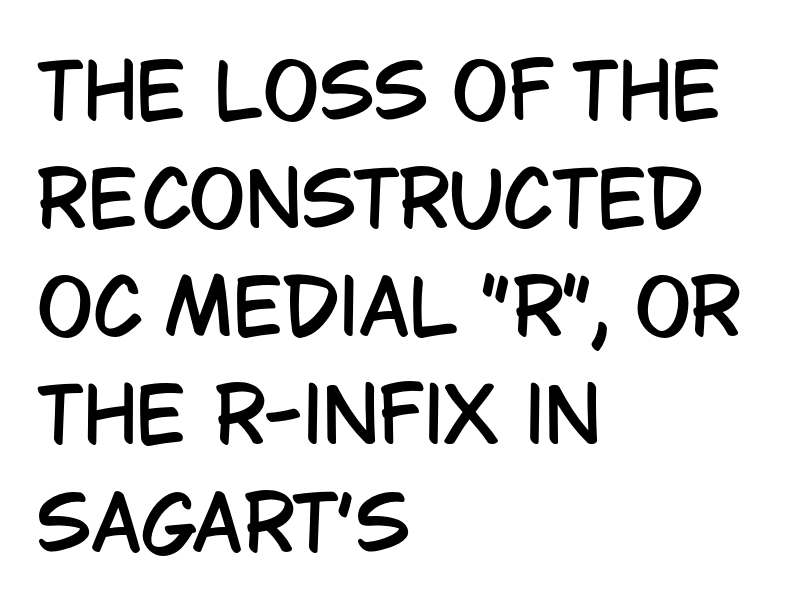
The image shows 75 px condensed sans-serif type, upright; set left-aligned, normal line spacing (1.44x), normal letter spacing, not underlined; low stroke contrast and a large x-height.
